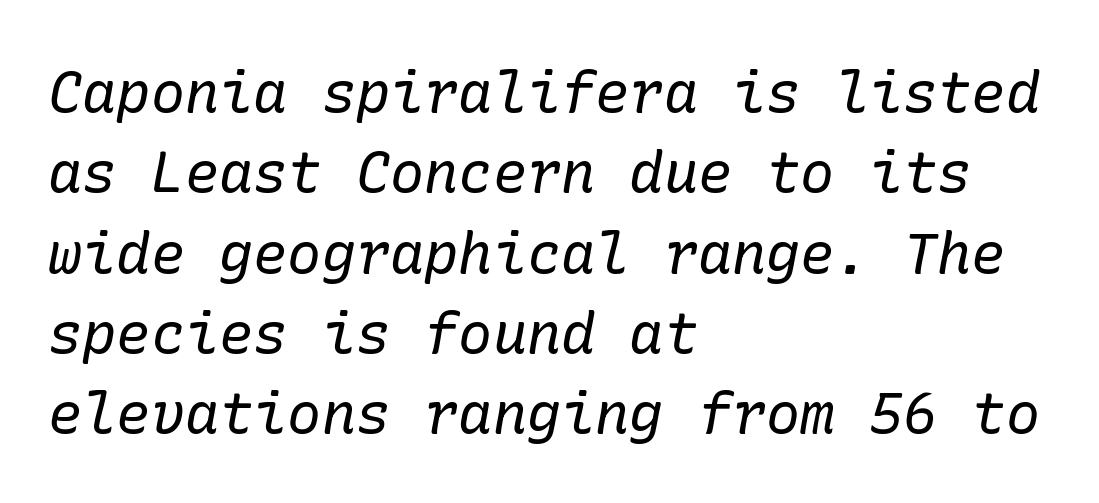
{"italic": "yes", "lean": "right", "slant_degrees": 10, "bold": "no", "weight": "regular", "width": "normal", "stroke_contrast": "low", "x_height": "medium", "underline": "no", "align": "left", "line_spacing": "normal", "line_spacing_ratio": 1.41, "letter_spacing": "normal", "letter_spacing_em": 0.0, "glyph_px": 57}
